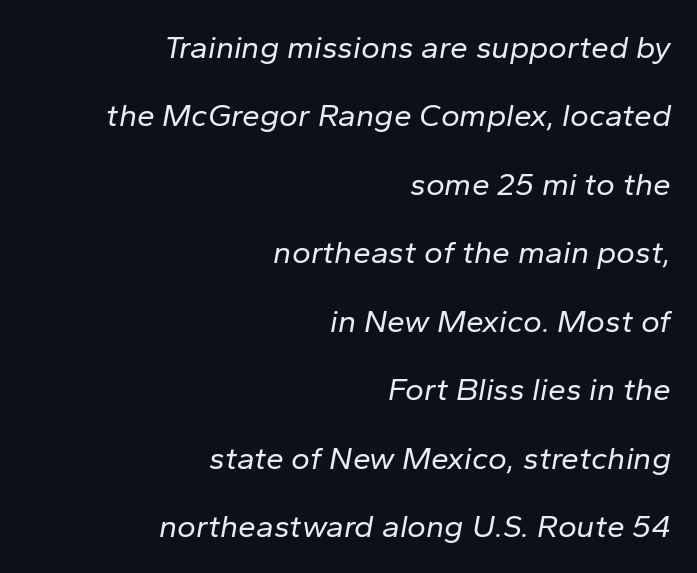
{"italic": "yes", "lean": "right", "slant_degrees": 10, "bold": "no", "weight": "regular", "width": "normal", "stroke_contrast": "low", "x_height": "medium", "monospaced": "no", "underline": "no", "align": "right", "line_spacing": "loose", "line_spacing_ratio": 2.14, "letter_spacing": "normal", "letter_spacing_em": 0.0, "glyph_px": 32}
